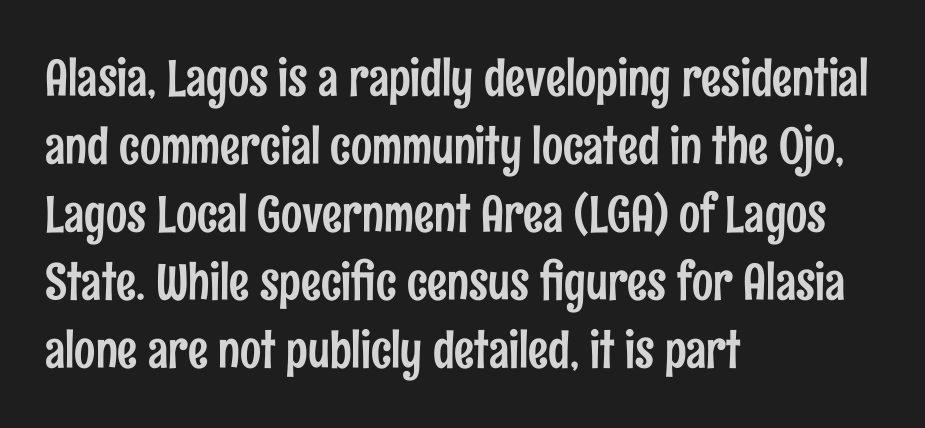
{"serif": "no", "italic": "no", "width": "condensed", "stroke_contrast": "low", "x_height": "medium", "monospaced": "no", "underline": "no", "align": "left", "line_spacing": "normal", "line_spacing_ratio": 1.36, "letter_spacing": "normal", "letter_spacing_em": 0.0, "glyph_px": 50}
